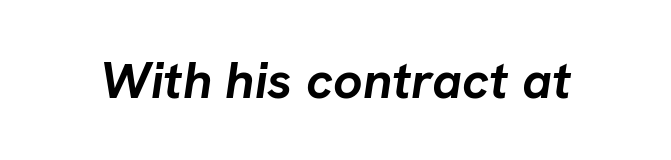
The image shows 52 px semibold type, italic (leaning right); set normal letter spacing, not underlined; low stroke contrast and a medium x-height.
